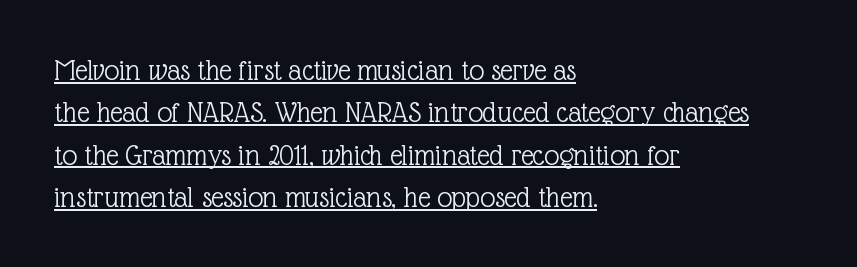
Think standard paragraph weight, or any step lighter than that. This block has exactly the height ordinary leading produces. Spacing verdict: proportional, widths tailored to each character. What stands out about the letter spacing? Nothing — it is the standard amount.
